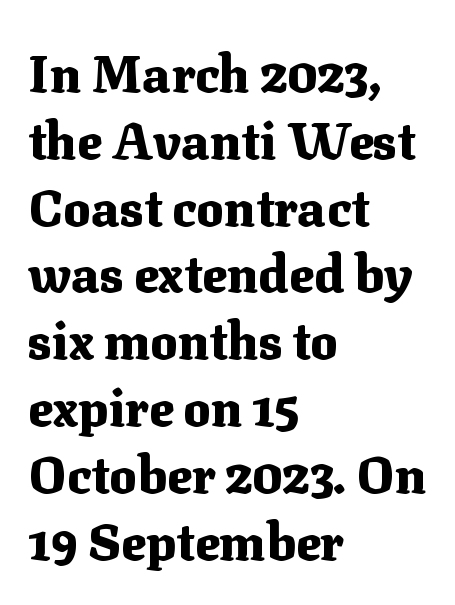
Weight check: bold — yes, fully. Lines of text with bare space underneath. Interline gaps are of average width in this sample. The letters advance in unequal steps, a hallmark of proportional type. Notice how the passage keeps a crisp vertical edge on the left only. The letters stand straight up with perfectly vertical stems.
